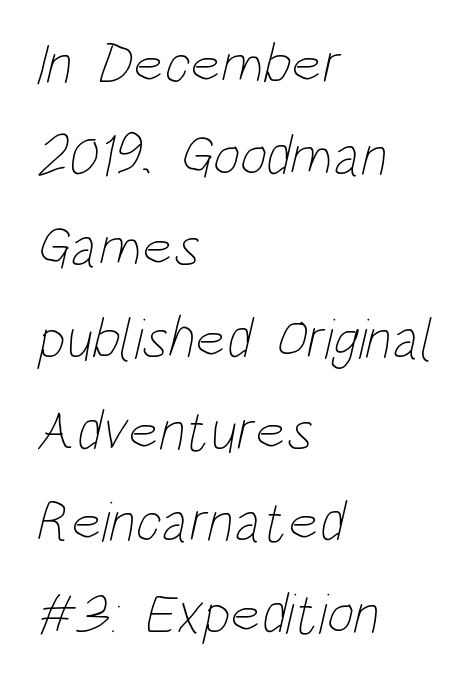
{"bold": "no", "weight": "thin", "width": "condensed", "stroke_contrast": "low", "x_height": "large", "monospaced": "no", "underline": "no", "align": "left", "line_spacing": "normal", "line_spacing_ratio": 1.58, "letter_spacing": "normal", "letter_spacing_em": 0.0, "glyph_px": 58}
